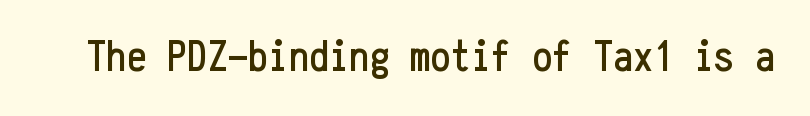
Q: Is the text italic (slanted)? A: No, it is upright.
Q: Is the typeface a serif or a sans-serif typeface? A: Sans-serif.
Q: Is the text underlined? A: No.
Q: Is the spacing between letters normal or unusually wide? A: Normal.
Q: Width (condensed, normal, or wide)? A: Condensed.
Q: Stroke contrast? A: Low.
Q: x-height? A: Medium.
Q: Monospaced? A: Yes.
